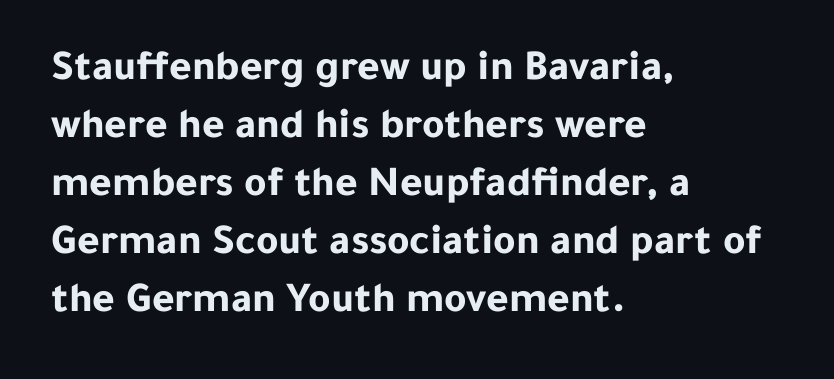
Q: Is the text bold? A: Yes.
Q: Is the text italic (slanted)? A: No, it is upright.
Q: Is the typeface a serif or a sans-serif typeface? A: Sans-serif.
Q: Is the text underlined? A: No.
Q: How is the paragraph aligned? A: Left-aligned.
Q: Is the spacing between letters normal or unusually wide? A: Normal.
Q: Is the spacing between lines tight, normal or loose? A: Normal.
Q: Width (condensed, normal, or wide)? A: Normal.
Q: Stroke contrast? A: Low.
Q: x-height? A: Medium.
Q: Monospaced? A: No.
